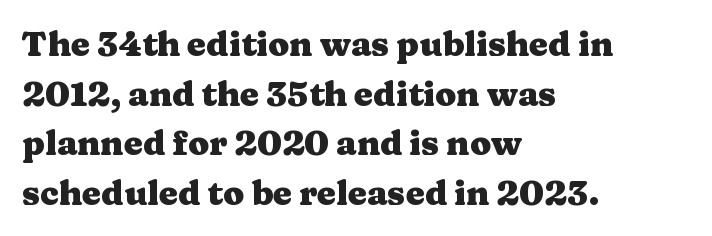
{"serif": "yes", "italic": "no", "bold": "yes", "weight": "heavy", "width": "wide", "stroke_contrast": "medium", "x_height": "medium", "monospaced": "no", "underline": "no", "align": "left", "line_spacing": "normal", "line_spacing_ratio": 1.46, "letter_spacing": "normal", "letter_spacing_em": 0.0, "glyph_px": 34}
